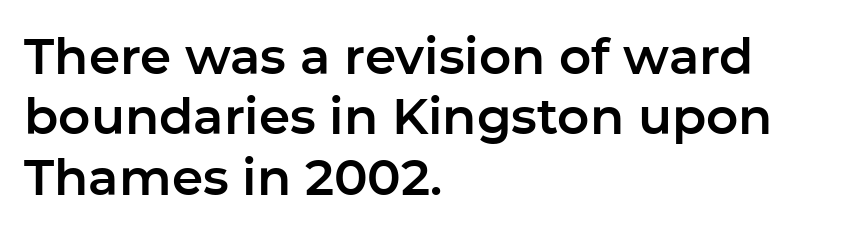
{"serif": "no", "italic": "no", "width": "normal", "stroke_contrast": "low", "x_height": "medium", "monospaced": "no", "underline": "no", "align": "left", "line_spacing_ratio": 1.21, "letter_spacing": "normal", "letter_spacing_em": 0.0, "glyph_px": 50}
